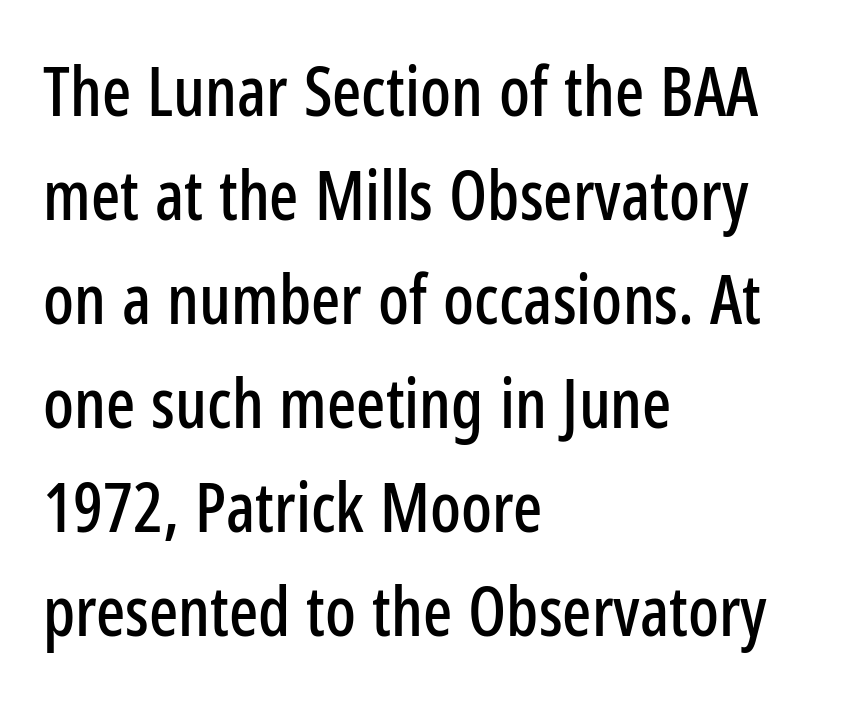
These lines keep a tight, regular rhythm from letter to letter. A typesetter would call this leading conventional body-copy spacing. This sample has the flowing, uneven cadence of proportional lettering. Lines of text with bare space underneath.
